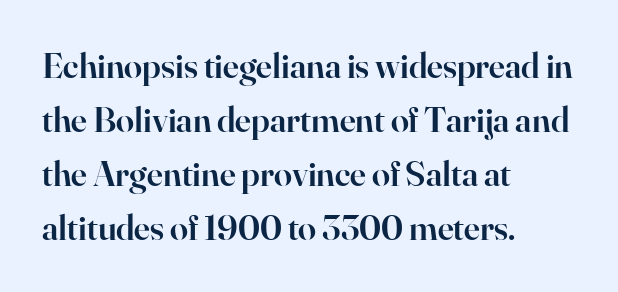
Q: Is the text bold? A: Semi-bold.
Q: Is the text italic (slanted)? A: No, it is upright.
Q: Is the typeface a serif or a sans-serif typeface? A: Serif.
Q: Is the text underlined? A: No.
Q: How is the paragraph aligned? A: Left-aligned.
Q: Is the spacing between letters normal or unusually wide? A: Normal.
Q: Is the spacing between lines tight, normal or loose? A: Normal.
Q: Width (condensed, normal, or wide)? A: Normal.
Q: Stroke contrast? A: High.
Q: x-height? A: Small.
Q: Monospaced? A: No.
